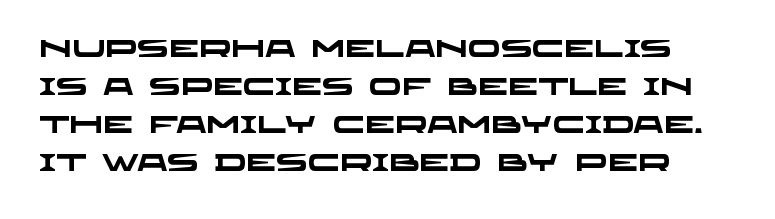
The image shows 24 px bold type; set normal line spacing (1.58x), normal letter spacing, not underlined.
